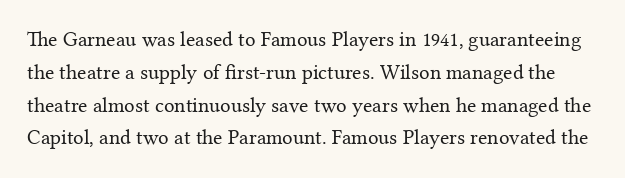
Q: Is the text bold? A: No.
Q: Is the text italic (slanted)? A: No, it is upright.
Q: Is the text underlined? A: No.
Q: Is the spacing between letters normal or unusually wide? A: Normal.
Q: Is the spacing between lines tight, normal or loose? A: Normal.
